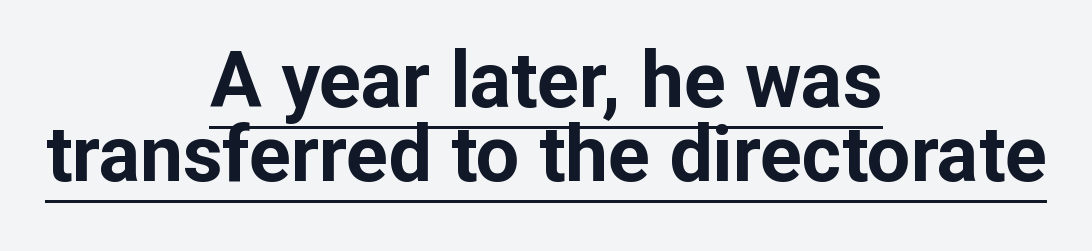
Q: Is the text bold? A: Yes.
Q: Is the text italic (slanted)? A: No, it is upright.
Q: Is the typeface a serif or a sans-serif typeface? A: Sans-serif.
Q: Is the text underlined? A: Yes.
Q: How is the paragraph aligned? A: Centered.
Q: Is the spacing between letters normal or unusually wide? A: Normal.
Q: Is the spacing between lines tight, normal or loose? A: Tight.
Q: Width (condensed, normal, or wide)? A: Normal.
Q: Stroke contrast? A: Low.
Q: x-height? A: Medium.
Q: Monospaced? A: No.
